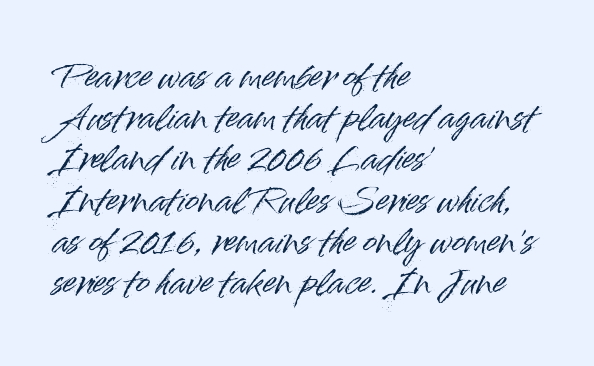
Q: Is the text italic (slanted)? A: Yes.
Q: Is the typeface a serif or a sans-serif typeface? A: Sans-serif.
Q: Is the text underlined? A: No.
Q: How is the paragraph aligned? A: Left-aligned.
Q: Is the spacing between letters normal or unusually wide? A: Normal.
Q: Is the spacing between lines tight, normal or loose? A: Normal.
Q: Width (condensed, normal, or wide)? A: Normal.
Q: Stroke contrast? A: High.
Q: x-height? A: Small.
Q: Monospaced? A: No.
